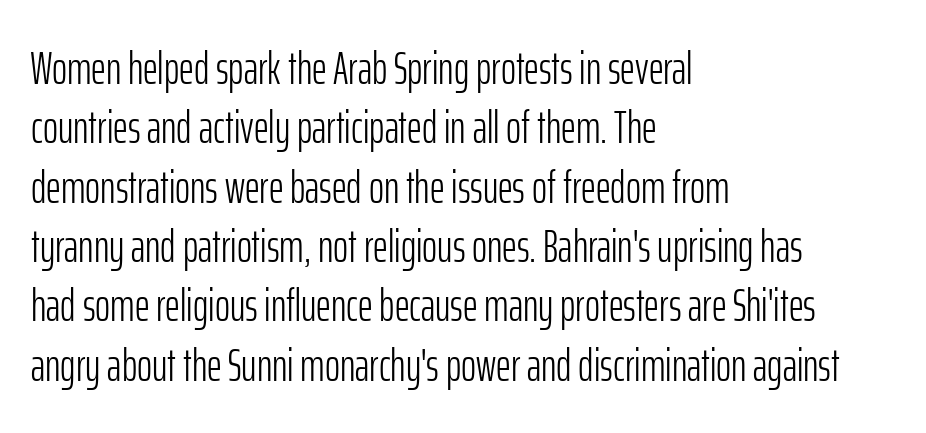
Observe the ordinary spacing: letters are neighbours, not strangers. Interline gaps are of average width in this sample. Honestly, there is no underline to notice here at all. You can tell it's not italic because the verticals are truly vertical.
